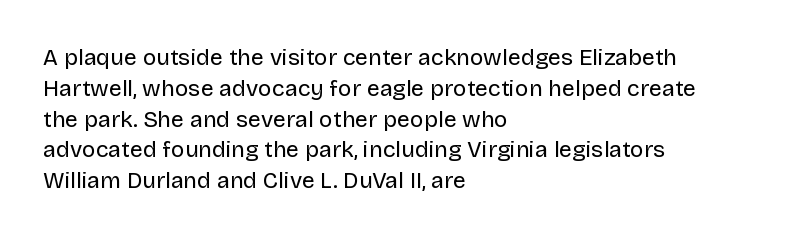
{"italic": "no", "bold": "no", "underline": "no", "align": "left", "line_spacing": "normal", "line_spacing_ratio": 1.34, "letter_spacing": "normal", "letter_spacing_em": 0.0, "glyph_px": 23}
